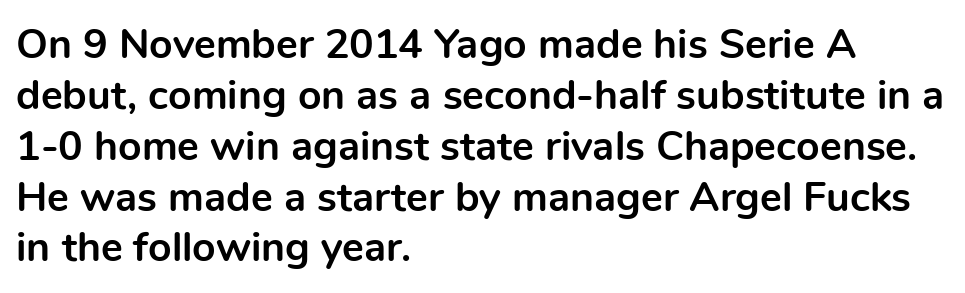
Underlining? Definitely not there. Do the letters lean? They stand straight. Typographic density is high because the face is bold. Character widths vary here, with narrow letters taking less room than wide ones. The rendering shows plain stroke endings on the letterforms — a sans-serif design. The face used here is rendered with its standard letterfit.
